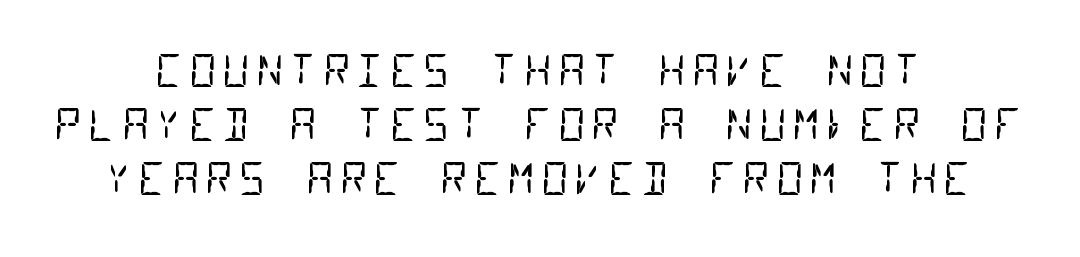
Q: Is the text bold? A: No.
Q: Is the typeface a serif or a sans-serif typeface? A: Sans-serif.
Q: Is the text underlined? A: No.
Q: How is the paragraph aligned? A: Centered.
Q: Is the spacing between lines tight, normal or loose? A: Normal.
Q: Width (condensed, normal, or wide)? A: Condensed.
Q: Stroke contrast? A: Low.
Q: x-height? A: Large.
Q: Monospaced? A: Yes.
